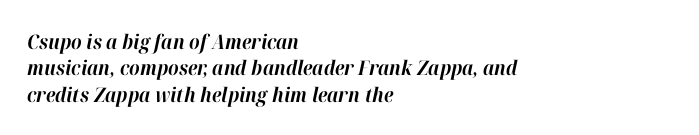
{"italic": "yes", "lean": "right", "slant_degrees": 12, "bold": "yes", "underline": "no", "align": "left", "line_spacing": "normal", "line_spacing_ratio": 1.32, "letter_spacing": "normal", "letter_spacing_em": 0.0, "glyph_px": 20}
